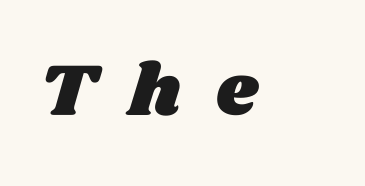
{"width": "wide", "stroke_contrast": "medium", "x_height": "large", "monospaced": "no", "underline": "no", "letter_spacing": "wide", "letter_spacing_em": 0.46, "glyph_px": 74}
